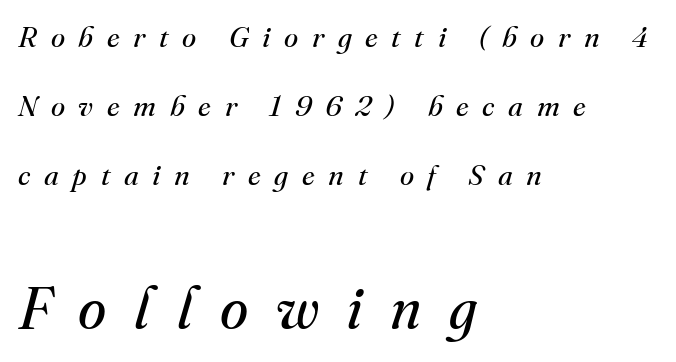
Q: Is the text bold? A: No.
Q: Is the text italic (slanted)? A: Yes, it leans right by about 16 degrees.
Q: Is the typeface a serif or a sans-serif typeface? A: Serif.
Q: Is the text underlined? A: No.
Q: How is the paragraph aligned? A: Left-aligned.
Q: Is the spacing between letters normal or unusually wide? A: Unusually wide.
Q: Is the spacing between lines tight, normal or loose? A: Loose.
Q: Which block of text is set in a larger size, the first (top) or the second (bottom)? A: The second (bottom) one.
Q: Width (condensed, normal, or wide)? A: Normal.
Q: Stroke contrast? A: Medium.
Q: x-height? A: Small.
Q: Monospaced? A: No.
